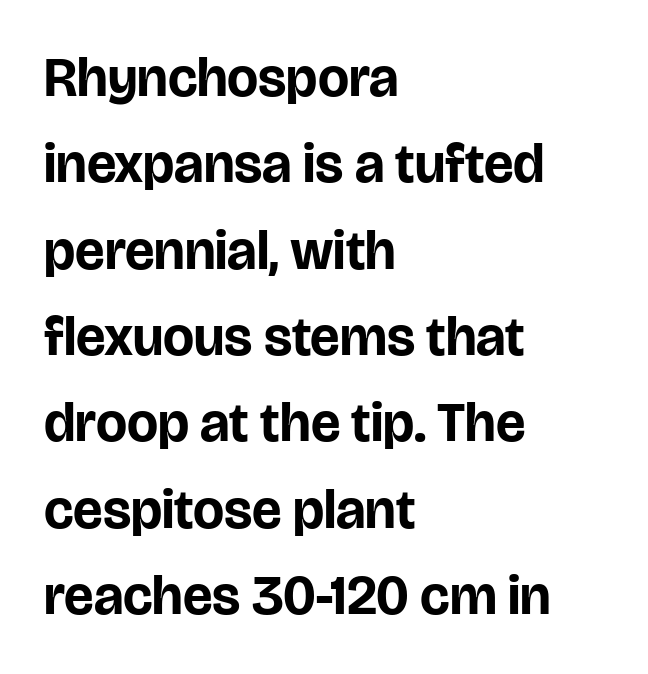
The image shows 55 px bold sans-serif type, upright; set left-aligned, normal line spacing (1.57x), normal letter spacing, not underlined; low stroke contrast and a large x-height.
